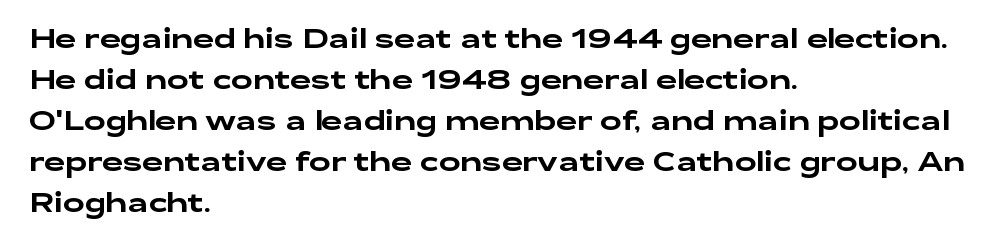
Descenders hang freely into open space. The font's upright variant was chosen for this text. Alignment: flush left. Leading: standard. The letterforms sit shoulder to shoulder at normal distance.
